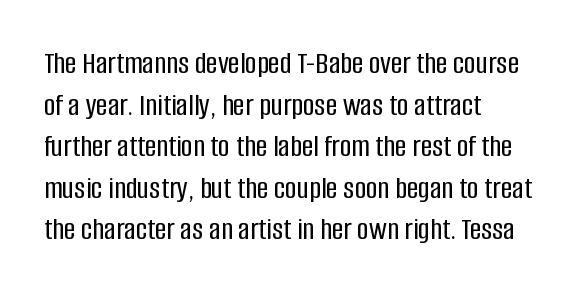
Line beginnings align vertically; line endings do not. You could not count columns in this text — the font is proportionally spaced. Underlining? Definitely not there. This sample keeps an unexceptional amount of space between lines.
